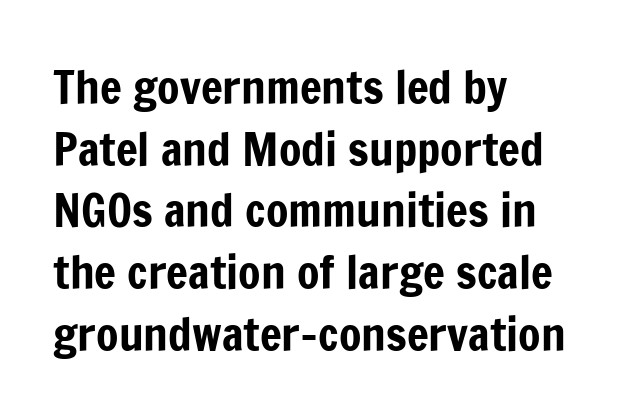
Q: Is the text italic (slanted)? A: No, it is upright.
Q: Is the typeface a serif or a sans-serif typeface? A: Sans-serif.
Q: Is the text underlined? A: No.
Q: How is the paragraph aligned? A: Left-aligned.
Q: Is the spacing between letters normal or unusually wide? A: Normal.
Q: Is the spacing between lines tight, normal or loose? A: Normal.
Q: Width (condensed, normal, or wide)? A: Condensed.
Q: Stroke contrast? A: Low.
Q: x-height? A: Medium.
Q: Monospaced? A: No.
